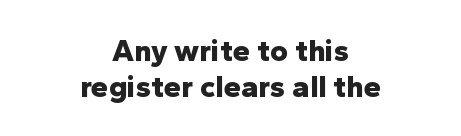
The image shows 31 px bold sans-serif type, upright; set centered, tight line spacing (1.15x), normal letter spacing, not underlined; low stroke contrast and a medium x-height.
